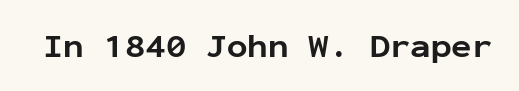
Examine the stroke ends and you'll find no serifs. This rendering leaves character spacing at its baseline value. The letters stand straight up with perfectly vertical stems. Words float on clear page, feet unadorned. Think of a typewriter: that constant character pitch is what you see here.
